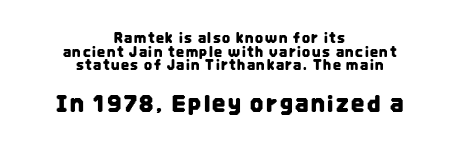
Small over large — that's the arrangement of the two blocks here. The letters stand straight up with perfectly vertical stems. These lines stack symmetrically, like a column narrowing and widening about its center. Words float on clear page, feet unadorned. What's the leading like? Squeezed, with rows nearly overlapping.
